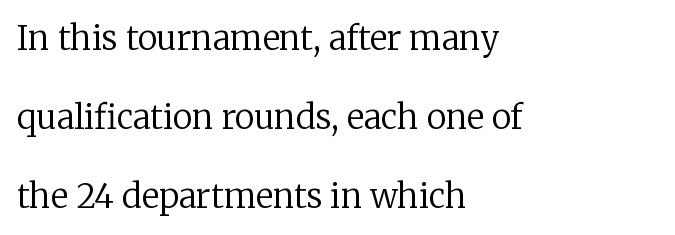
The image shows 33 px regular-weight serif type, upright; set left-aligned, loose line spacing (2.39x), normal letter spacing, not underlined; low stroke contrast and a medium x-height.
